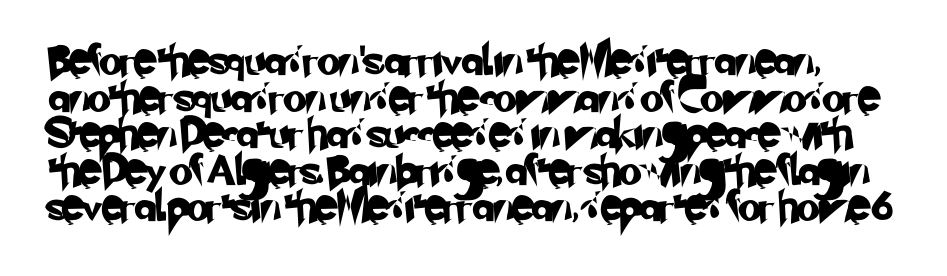
Q: Is the typeface a serif or a sans-serif typeface? A: Sans-serif.
Q: Is the text underlined? A: No.
Q: Is the spacing between letters normal or unusually wide? A: Normal.
Q: Width (condensed, normal, or wide)? A: Normal.
Q: Stroke contrast? A: Low.
Q: x-height? A: Small.
Q: Monospaced? A: No.
